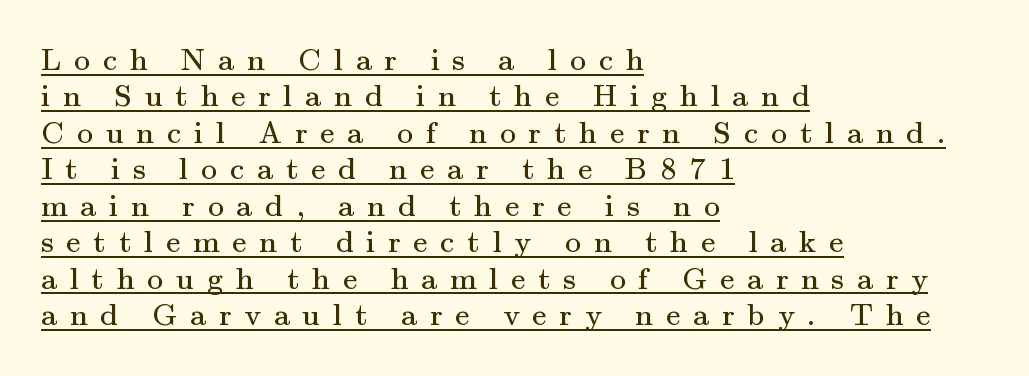
{"serif": "yes", "italic": "no", "bold": "no", "weight": "regular", "width": "normal", "stroke_contrast": "medium", "x_height": "small", "monospaced": "no", "underline": "yes", "align": "left", "line_spacing": "tight", "line_spacing_ratio": 1.14, "letter_spacing": "wide", "letter_spacing_em": 0.4, "glyph_px": 32}
